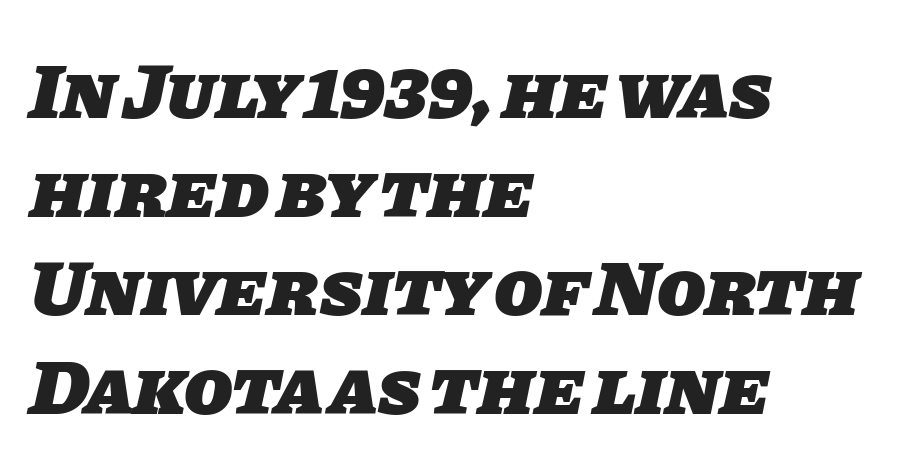
Line starts are locked; line ends wander. The rendering uses natural spacing where letterforms have individual widths. Compared with an ordinary text face, these strokes are far heavier — a full bold. The tracking reads as untouched default to a designer's eye. Quick note: interline space is typical.
